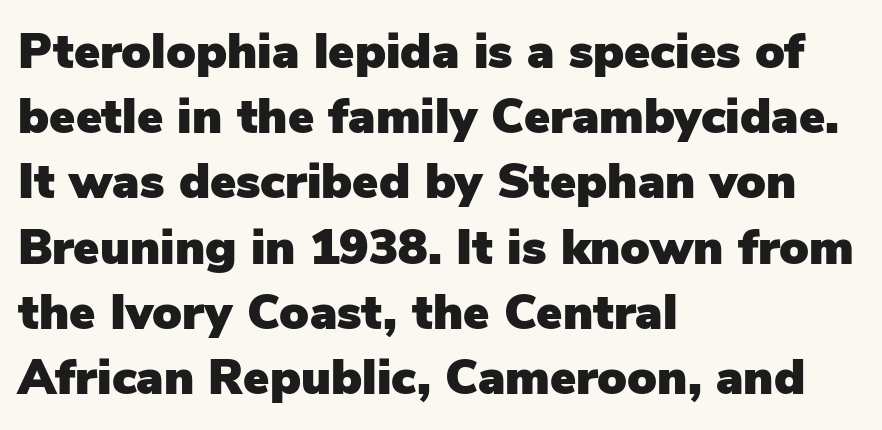
The lines are quadded left. Just letters on the line, the space beneath them empty. The characters display no serif detailing; their extremities are plain. Ordinary non-slanted type is in use.
